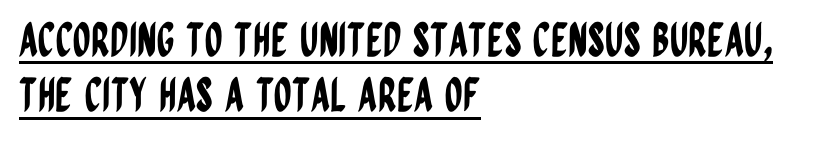
Q: Is the text italic (slanted)? A: No, it is upright.
Q: Is the typeface a serif or a sans-serif typeface? A: Sans-serif.
Q: Is the text underlined? A: Yes.
Q: How is the paragraph aligned? A: Left-aligned.
Q: Is the spacing between letters normal or unusually wide? A: Normal.
Q: Width (condensed, normal, or wide)? A: Condensed.
Q: Stroke contrast? A: Low.
Q: x-height? A: Large.
Q: Monospaced? A: No.
